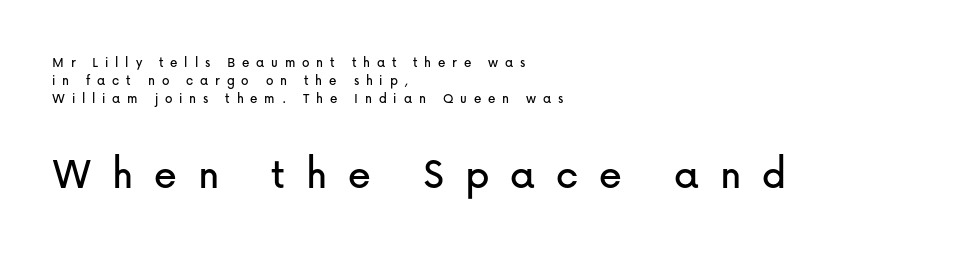
{"serif": "no", "italic": "no", "width": "normal", "stroke_contrast": "low", "x_height": "medium", "monospaced": "no", "underline": "no", "align": "left", "line_spacing_ratio": 1.19, "letter_spacing": "wide", "letter_spacing_em": 0.45, "larger_block": "second", "size_ratio": 3.07, "glyph_px": 46}
